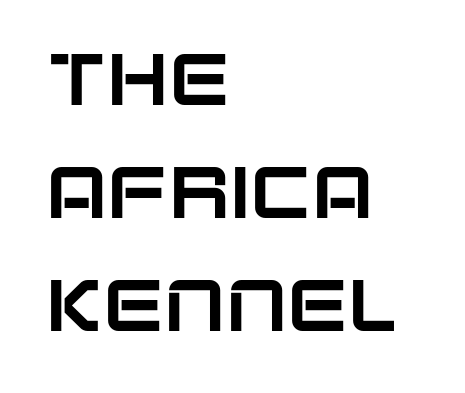
{"serif": "no", "italic": "no", "width": "normal", "stroke_contrast": "low", "x_height": "large", "monospaced": "no", "underline": "no", "align": "left", "line_spacing": "normal", "line_spacing_ratio": 1.55, "letter_spacing": "normal", "letter_spacing_em": 0.0, "glyph_px": 73}
